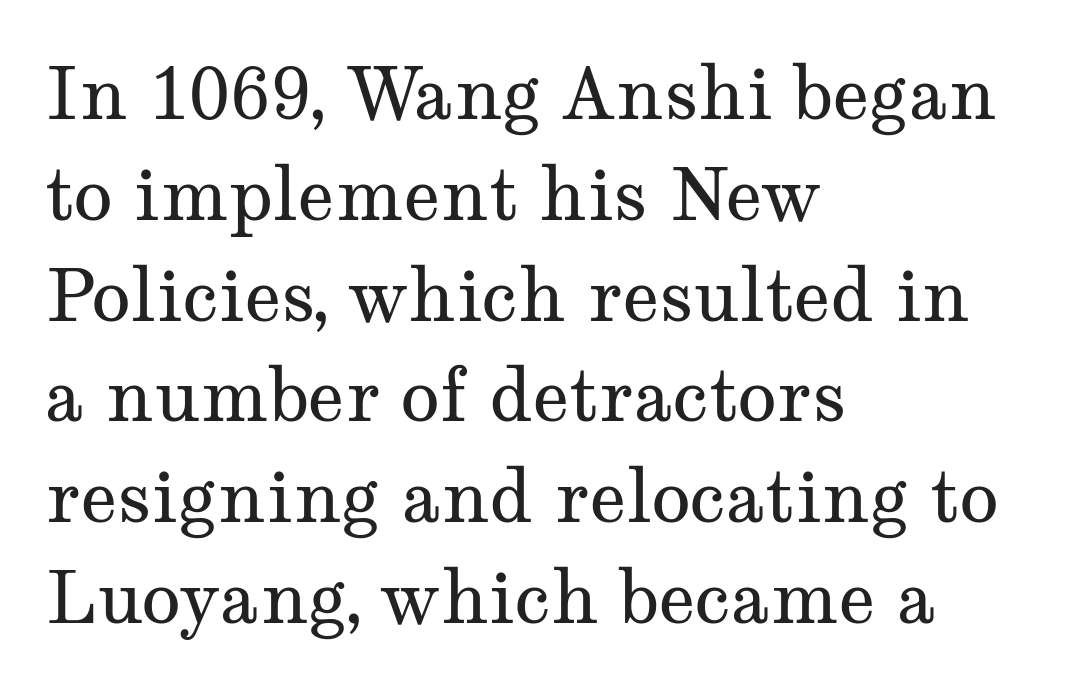
Q: Is the text bold? A: No.
Q: Is the text italic (slanted)? A: No, it is upright.
Q: Is the typeface a serif or a sans-serif typeface? A: Serif.
Q: Is the text underlined? A: No.
Q: How is the paragraph aligned? A: Left-aligned.
Q: Is the spacing between letters normal or unusually wide? A: Normal.
Q: Is the spacing between lines tight, normal or loose? A: Normal.
Q: Width (condensed, normal, or wide)? A: Wide.
Q: Stroke contrast? A: Medium.
Q: x-height? A: Medium.
Q: Monospaced? A: No.
